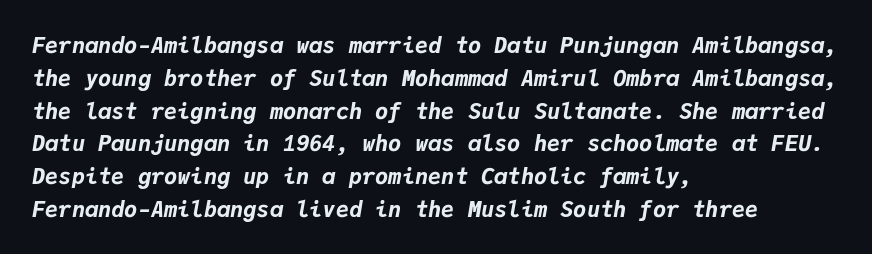
{"italic": "yes", "lean": "right", "slant_degrees": 9, "bold": "yes", "underline": "no", "align": "left", "line_spacing": "normal", "line_spacing_ratio": 1.49, "letter_spacing": "normal", "letter_spacing_em": 0.0, "glyph_px": 22}
